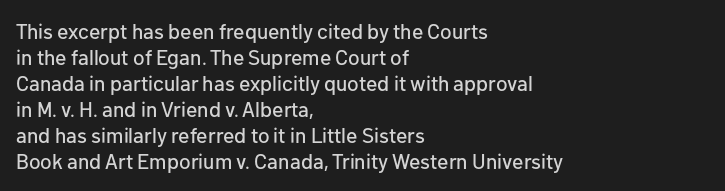
The image shows 21 px text type, upright; set left-aligned, line spacing 1.24x, normal letter spacing, not underlined.
